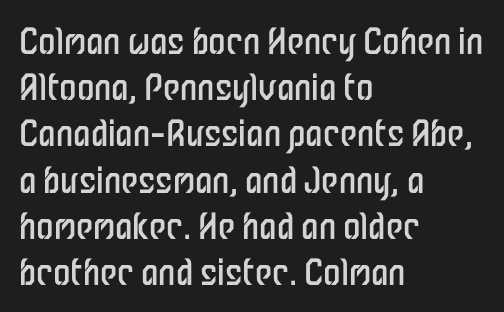
Q: Is the text bold? A: No.
Q: Is the text italic (slanted)? A: No, it is upright.
Q: Is the typeface a serif or a sans-serif typeface? A: Sans-serif.
Q: Is the text underlined? A: No.
Q: How is the paragraph aligned? A: Left-aligned.
Q: Is the spacing between letters normal or unusually wide? A: Normal.
Q: Is the spacing between lines tight, normal or loose? A: Normal.
Q: Width (condensed, normal, or wide)? A: Condensed.
Q: Stroke contrast? A: Low.
Q: x-height? A: Medium.
Q: Monospaced? A: No.
